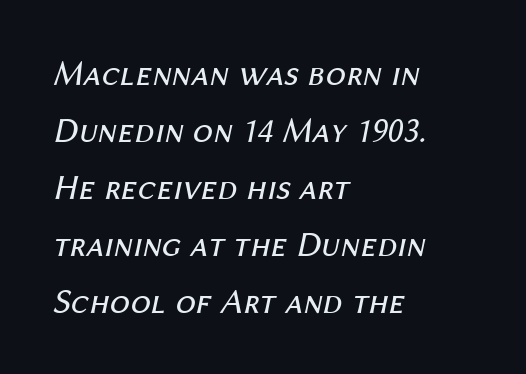
Vertical spacing — default. The rendering uses natural spacing where letterforms have individual widths. The typeface has the unassuming heft of standard copy or less. An italicized treatment has been applied to the whole sample. Reading down the block, your eye returns to a fixed left position each line. The space directly below the letters is spotless.
